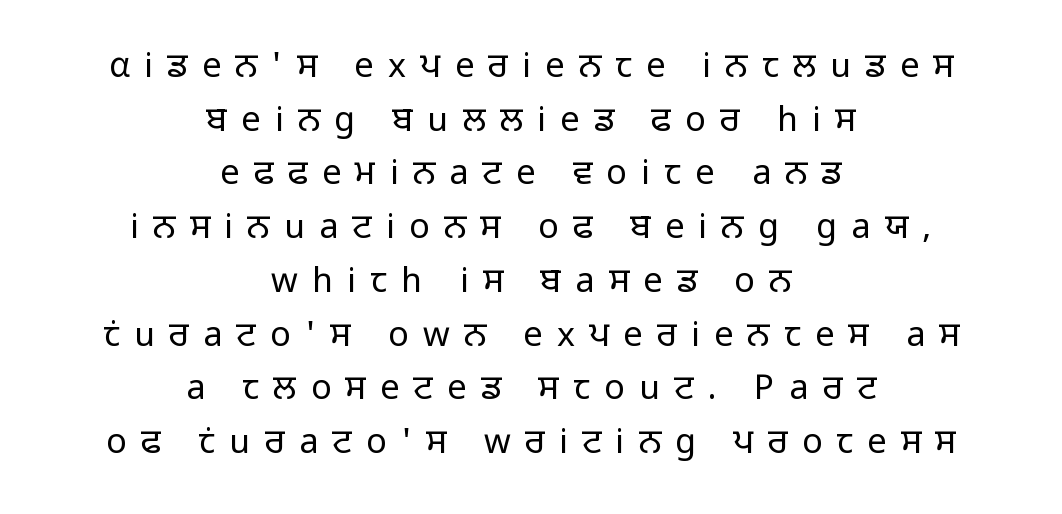
Successive baselines arrive at the customary interval. Posture: upright roman. Weight class: somewhere from thin through regular. Do the characters align in a grid? No, the font is proportional.
